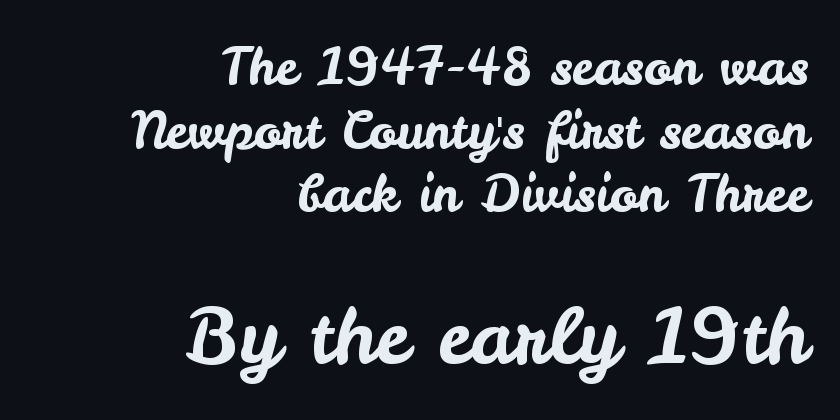
{"serif": "no", "width": "normal", "stroke_contrast": "low", "x_height": "small", "monospaced": "no", "underline": "no", "align": "right", "line_spacing": "normal", "line_spacing_ratio": 1.25, "letter_spacing": "normal", "letter_spacing_em": 0.0, "larger_block": "second", "size_ratio": 1.49, "glyph_px": 76}
